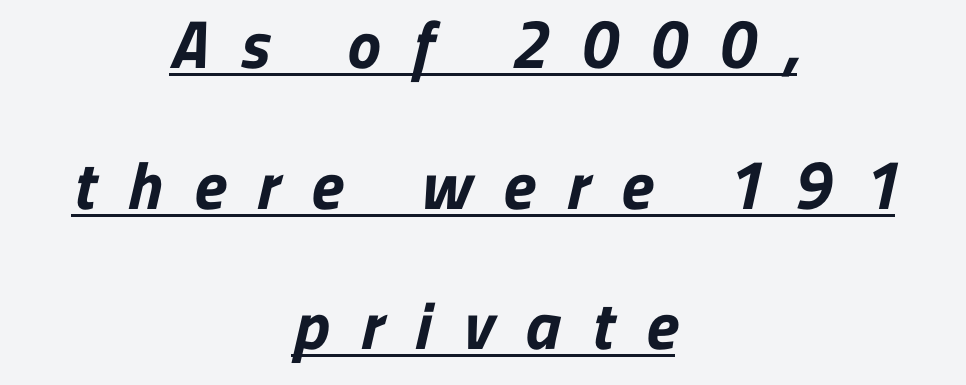
{"serif": "no", "bold": "yes", "weight": "bold", "width": "normal", "stroke_contrast": "low", "x_height": "medium", "monospaced": "no", "underline": "yes", "align": "center", "line_spacing": "loose", "line_spacing_ratio": 2.1, "letter_spacing": "wide", "letter_spacing_em": 0.47, "glyph_px": 67}
